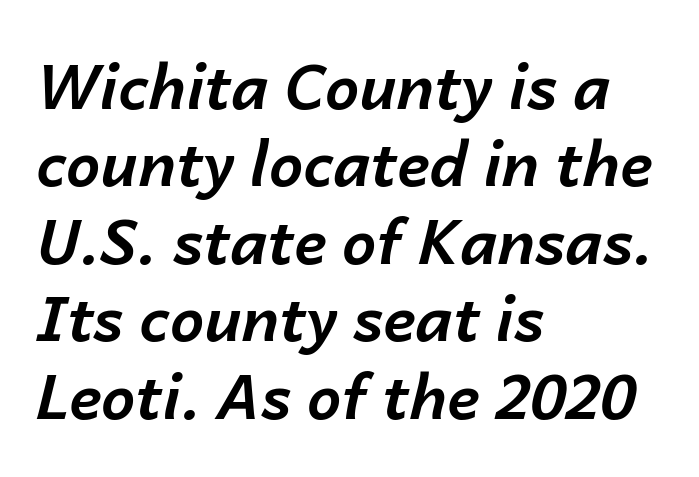
{"italic": "yes", "lean": "right", "slant_degrees": 14, "bold": "yes", "weight": "bold", "width": "normal", "stroke_contrast": "low", "x_height": "medium", "monospaced": "no", "underline": "no", "align": "left", "line_spacing": "normal", "line_spacing_ratio": 1.27, "letter_spacing": "normal", "letter_spacing_em": 0.0, "glyph_px": 61}
